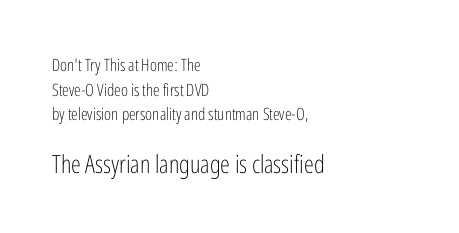
The image shows 25 px text type, upright; set left-aligned, normal line spacing (1.45x), normal letter spacing, not underlined; the second (bottom) block is 1.47x larger.
